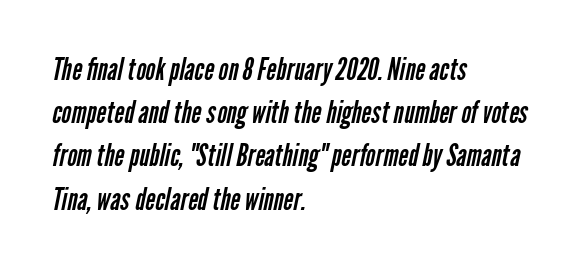
The image shows 30 px regular-weight, condensed sans-serif type; set left-aligned, normal line spacing (1.44x), normal letter spacing, not underlined; low stroke contrast and a medium x-height.
